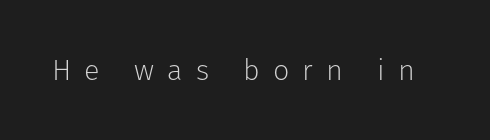
{"serif": "no", "italic": "no", "bold": "no", "weight": "light", "width": "normal", "stroke_contrast": "low", "x_height": "medium", "monospaced": "no", "underline": "no", "letter_spacing": "wide", "letter_spacing_em": 0.45, "glyph_px": 29}
